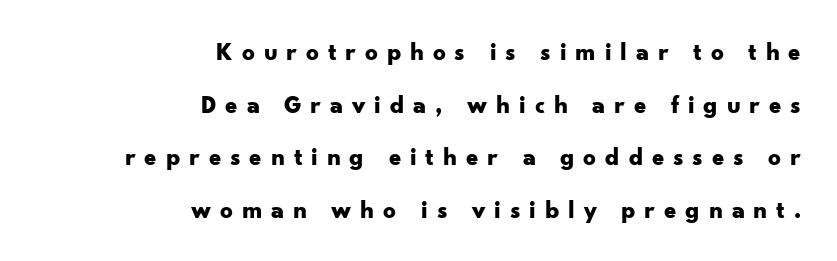
Q: Is the text bold? A: Yes.
Q: Is the text italic (slanted)? A: No, it is upright.
Q: Is the text underlined? A: No.
Q: How is the paragraph aligned? A: Right-aligned.
Q: Is the spacing between letters normal or unusually wide? A: Unusually wide.
Q: Is the spacing between lines tight, normal or loose? A: Loose.
